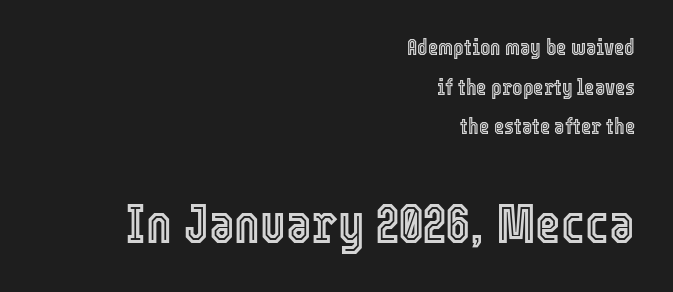
Ordinary non-slanted type is in use. A student would call this right alignment; a typographer would say flush right, rag left. The foot of each line stays bare and open. Character size in the trailing block exceeds that of the leading block.
